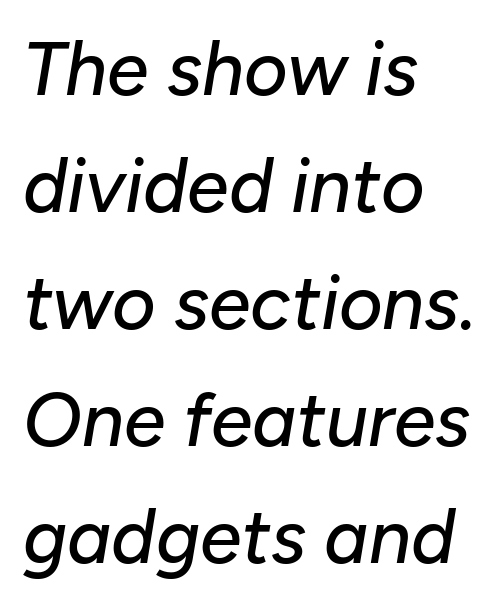
{"italic": "yes", "lean": "right", "slant_degrees": 10, "width": "normal", "stroke_contrast": "low", "x_height": "medium", "monospaced": "no", "underline": "no", "align": "left", "line_spacing": "normal", "line_spacing_ratio": 1.56, "letter_spacing": "normal", "letter_spacing_em": 0.0, "glyph_px": 75}
